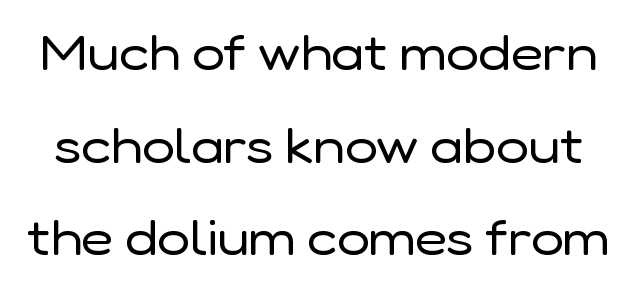
The image shows 49 px regular-weight sans-serif type, upright; set line spacing 1.89x, normal letter spacing, not underlined; low stroke contrast and a medium x-height.
